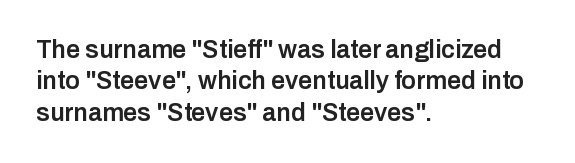
Q: Is the text bold? A: Semi-bold.
Q: Is the text italic (slanted)? A: No, it is upright.
Q: Is the text underlined? A: No.
Q: How is the paragraph aligned? A: Left-aligned.
Q: Is the spacing between letters normal or unusually wide? A: Normal.
Q: Is the spacing between lines tight, normal or loose? A: Normal.
